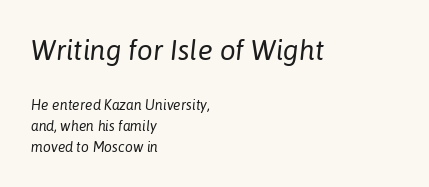
Note: larger setting up top, smaller setting below. Do the characters align in a grid? No, the font is proportional. Notice how the stems are inclined rather than vertical — that's the hallmark of italics. Casual observation: everything's shoved over to the left. A bare baseline throughout the passage.
